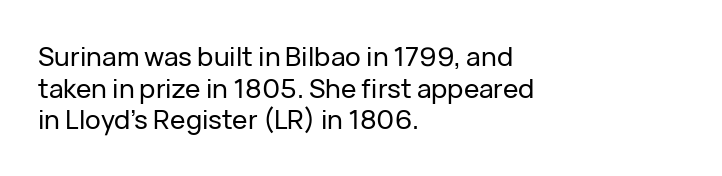
The lettering stays uniformly vertical, giving the passage a roman look. The baseline area is clear. The setting favours the left margin, as ordinary paragraphs usually do. These lines keep a tight, regular rhythm from letter to letter.
